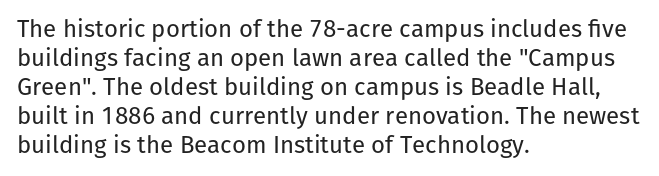
The image shows 24 px text type, upright; set left-aligned, line spacing 1.21x, normal letter spacing, not underlined.
